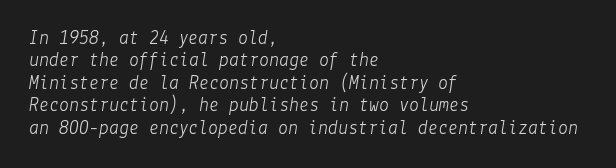
The image shows 20 px text type, italic (leaning right); set left-aligned, tight line spacing (1.12x), normal letter spacing, not underlined.
